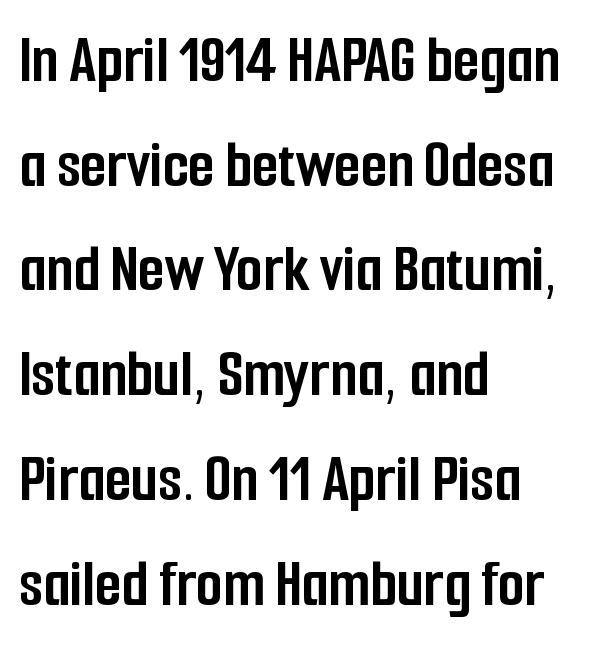
Q: Is the text bold? A: Yes.
Q: Is the text italic (slanted)? A: No, it is upright.
Q: Is the typeface a serif or a sans-serif typeface? A: Sans-serif.
Q: Is the text underlined? A: No.
Q: How is the paragraph aligned? A: Left-aligned.
Q: Is the spacing between letters normal or unusually wide? A: Normal.
Q: Is the spacing between lines tight, normal or loose? A: Normal.
Q: Width (condensed, normal, or wide)? A: Condensed.
Q: Stroke contrast? A: Low.
Q: x-height? A: Medium.
Q: Monospaced? A: No.
